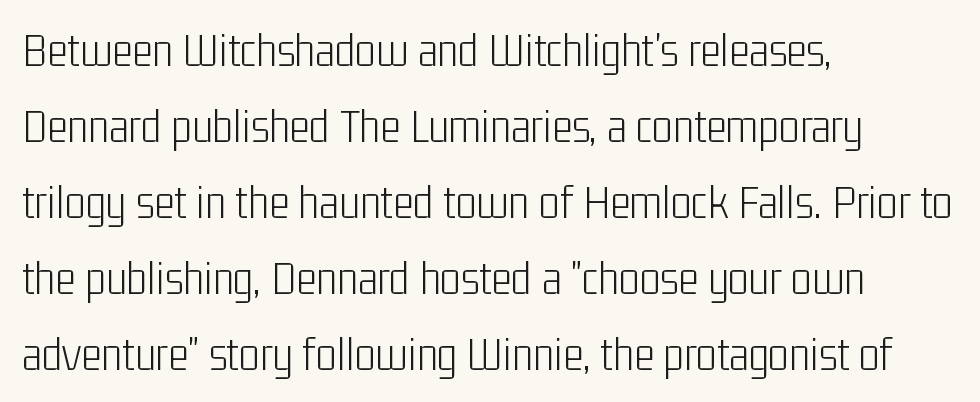
Letter spacing: default. A classic flush-left, rag-right setting is used for this passage. This block has exactly the height ordinary leading produces. The letters carry no serifs — their stems end cleanly without finishing strokes.
